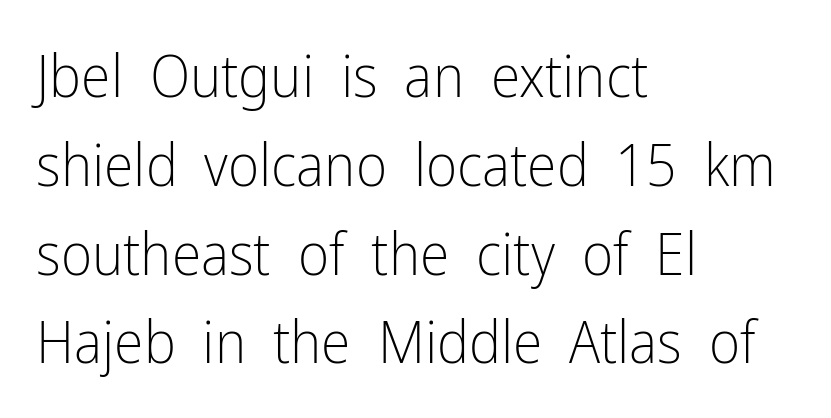
{"serif": "no", "italic": "no", "bold": "no", "weight": "light", "width": "condensed", "stroke_contrast": "low", "x_height": "medium", "monospaced": "no", "underline": "no", "align": "left", "line_spacing": "normal", "line_spacing_ratio": 1.48, "letter_spacing": "normal", "letter_spacing_em": 0.0, "glyph_px": 60}
